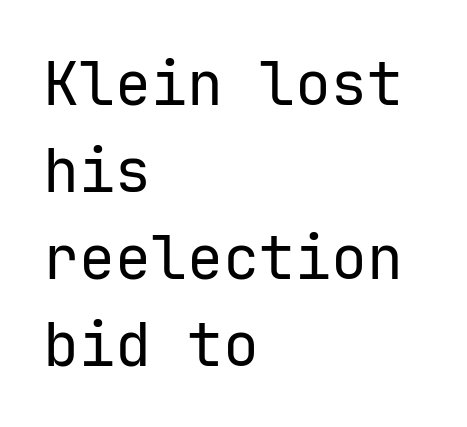
The image shows 60 px regular-weight sans-serif type, upright, monospaced; set left-aligned, normal line spacing (1.45x), normal letter spacing, not underlined; low stroke contrast and a medium x-height.
